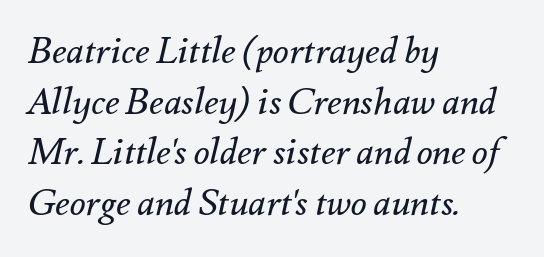
The image shows 37 px regular-weight type, italic (leaning right); set left-aligned, normal line spacing (1.37x), normal letter spacing, not underlined; medium stroke contrast and a small x-height.
